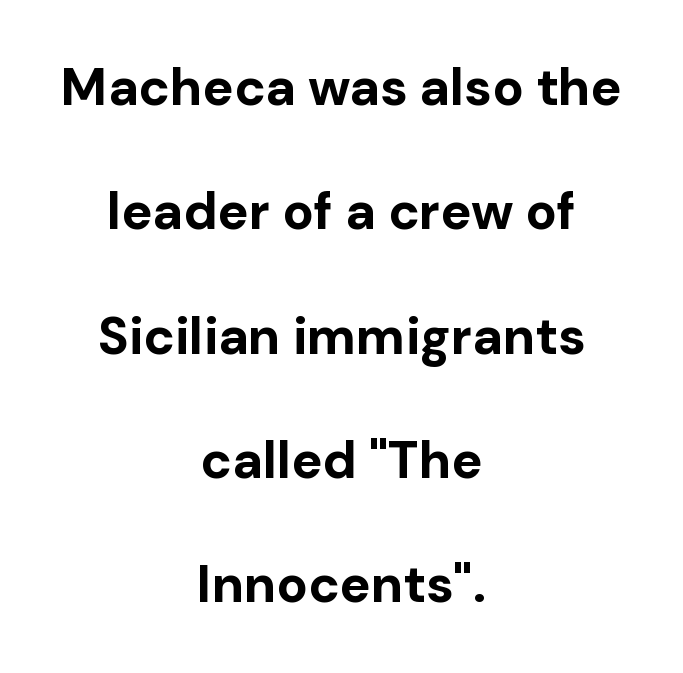
{"serif": "no", "italic": "no", "bold": "yes", "weight": "bold", "width": "normal", "stroke_contrast": "low", "x_height": "medium", "monospaced": "no", "underline": "no", "align": "center", "line_spacing": "loose", "line_spacing_ratio": 2.39, "letter_spacing": "normal", "letter_spacing_em": 0.0, "glyph_px": 52}
